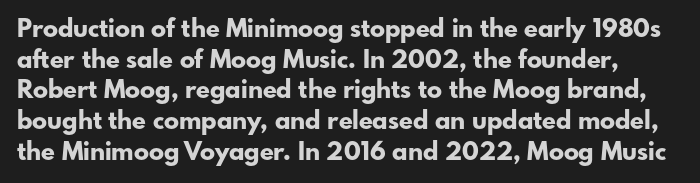
{"italic": "no", "bold": "yes", "underline": "no", "line_spacing_ratio": 1.23, "letter_spacing": "normal", "letter_spacing_em": 0.0, "glyph_px": 25}
